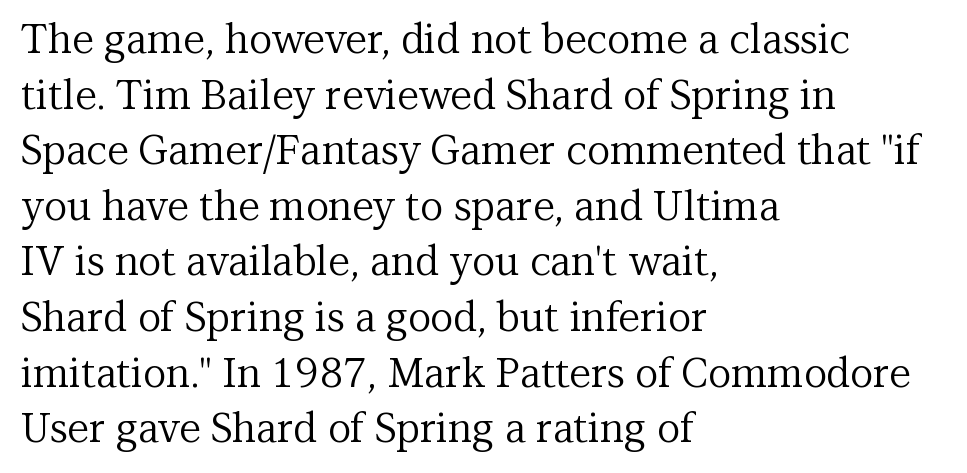
The image shows 40 px regular-weight serif type, upright; set left-aligned, normal line spacing (1.39x), normal letter spacing, not underlined; medium stroke contrast and a medium x-height.
